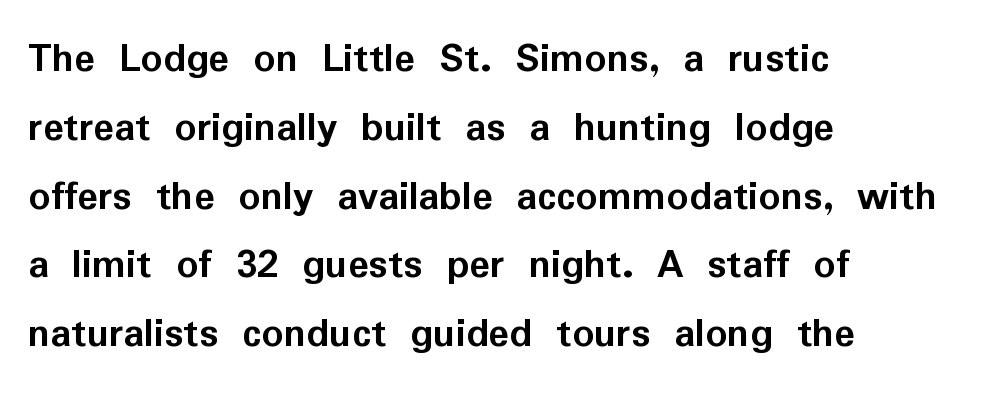
{"serif": "no", "italic": "no", "bold": "yes", "weight": "semibold", "width": "normal", "stroke_contrast": "low", "x_height": "medium", "monospaced": "no", "underline": "no", "align": "left", "line_spacing": "normal", "line_spacing_ratio": 1.6, "letter_spacing": "normal", "letter_spacing_em": 0.0, "glyph_px": 43}
